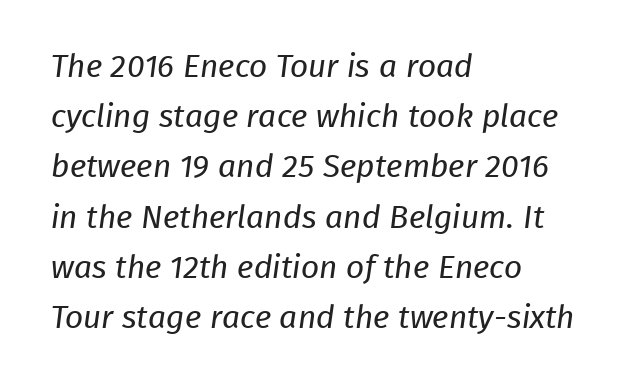
{"serif": "no", "bold": "no", "weight": "regular", "width": "normal", "stroke_contrast": "low", "x_height": "medium", "monospaced": "no", "underline": "no", "align": "left", "line_spacing": "normal", "line_spacing_ratio": 1.57, "letter_spacing": "normal", "letter_spacing_em": 0.0, "glyph_px": 32}
